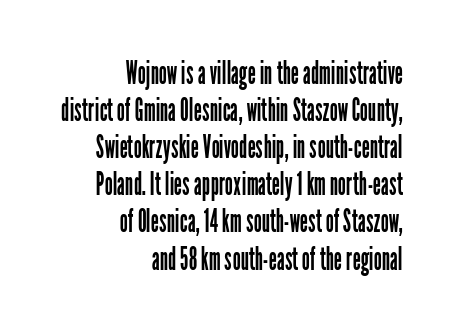
Q: Is the text bold? A: No.
Q: Is the text italic (slanted)? A: No, it is upright.
Q: Is the typeface a serif or a sans-serif typeface? A: Sans-serif.
Q: Is the text underlined? A: No.
Q: How is the paragraph aligned? A: Right-aligned.
Q: Is the spacing between letters normal or unusually wide? A: Normal.
Q: Width (condensed, normal, or wide)? A: Condensed.
Q: Stroke contrast? A: Low.
Q: x-height? A: Medium.
Q: Monospaced? A: No.
